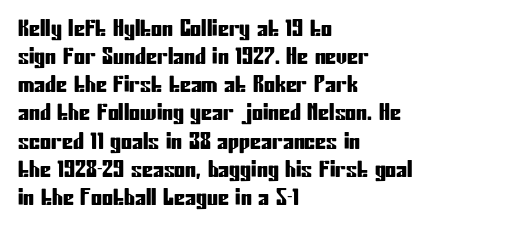
Q: Is the text italic (slanted)? A: No, it is upright.
Q: Is the text underlined? A: No.
Q: How is the paragraph aligned? A: Left-aligned.
Q: Is the spacing between letters normal or unusually wide? A: Normal.
Q: Is the spacing between lines tight, normal or loose? A: Normal.
